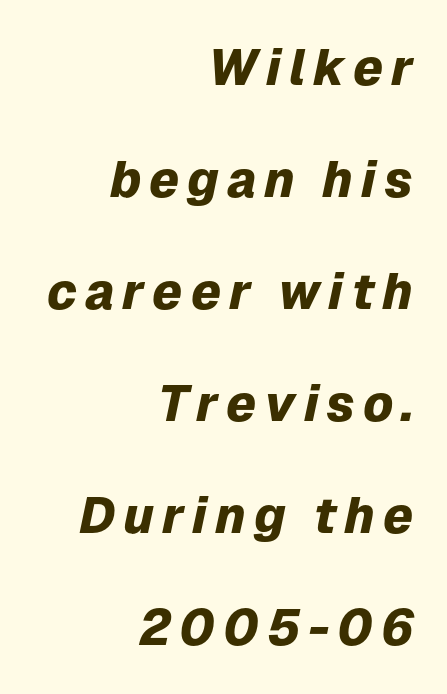
Quick note: interline space is abundant. Heft: maximum for text — a bold. The paragraph has a hard right edge and a soft left edge. The area under the type is left untouched. The typography opts for an oblique posture over an upright one. Varying glyph widths throughout — classic text-font behaviour.
